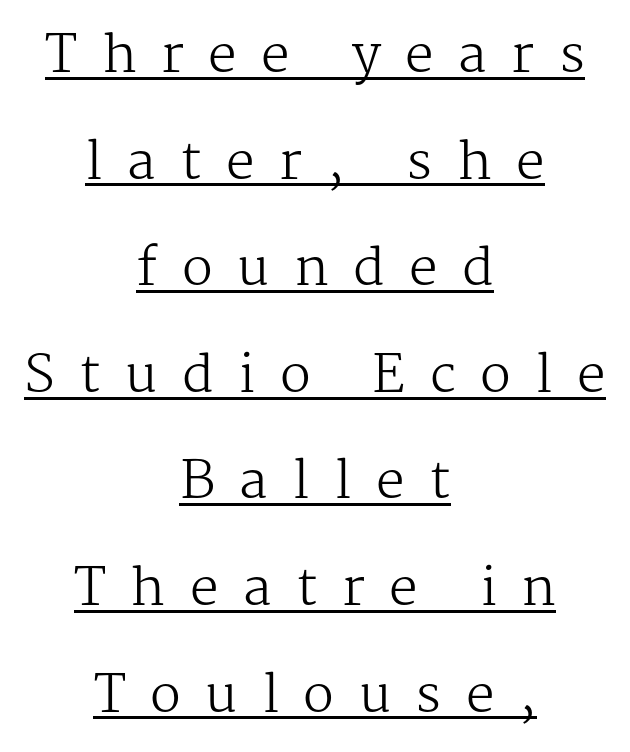
Q: Is the text bold? A: No.
Q: Is the text italic (slanted)? A: No, it is upright.
Q: Is the typeface a serif or a sans-serif typeface? A: Serif.
Q: Is the text underlined? A: Yes.
Q: How is the paragraph aligned? A: Centered.
Q: Is the spacing between letters normal or unusually wide? A: Unusually wide.
Q: Is the spacing between lines tight, normal or loose? A: Loose.
Q: Width (condensed, normal, or wide)? A: Normal.
Q: Stroke contrast? A: Medium.
Q: x-height? A: Medium.
Q: Monospaced? A: No.
